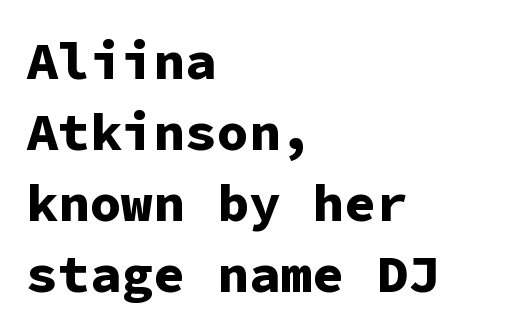
{"serif": "no", "italic": "no", "bold": "yes", "weight": "bold", "width": "normal", "stroke_contrast": "low", "x_height": "medium", "monospaced": "yes", "underline": "no", "align": "left", "line_spacing": "normal", "line_spacing_ratio": 1.34, "letter_spacing": "normal", "letter_spacing_em": 0.0, "glyph_px": 53}
